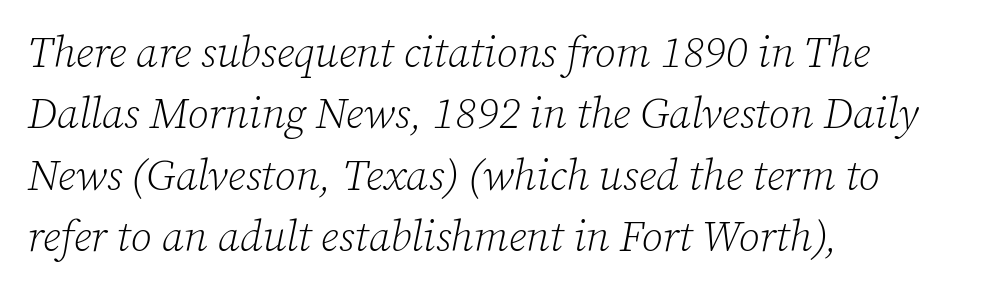
No extra ink here — the face is not bold. Are there feet on the stems? There are — it's a serif. Teacher's note: observe the even left margin — that is flush-left alignment. Horizontal bands of white between lines are of average thickness. Slanted lettering throughout.
